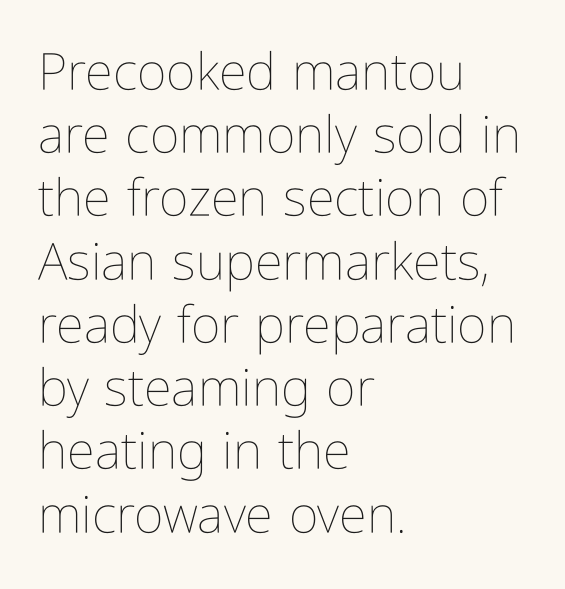
The image shows 51 px thin, condensed type, upright; set left-aligned, line spacing 1.24x, normal letter spacing, not underlined; low stroke contrast and a medium x-height.
